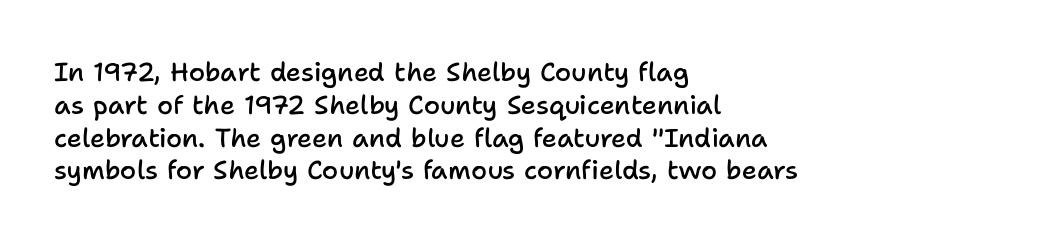
{"italic": "no", "bold": "semi", "underline": "no", "align": "left", "line_spacing": "normal", "line_spacing_ratio": 1.26, "letter_spacing": "normal", "letter_spacing_em": 0.0, "glyph_px": 26}
